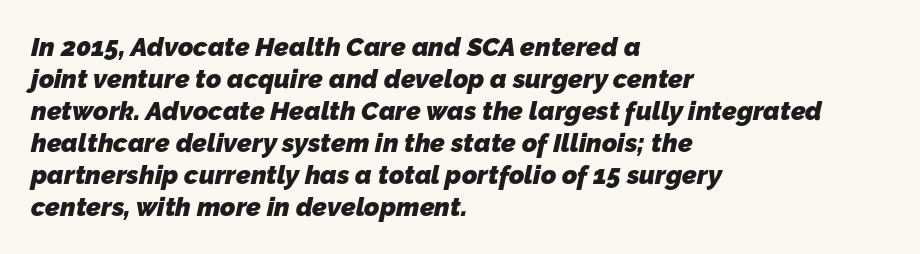
The space beneath each line is pristine and unruled. The compositor pushed each line to the left boundary. No extra tracking has been applied to these lines. Heavy, bold letterforms.
